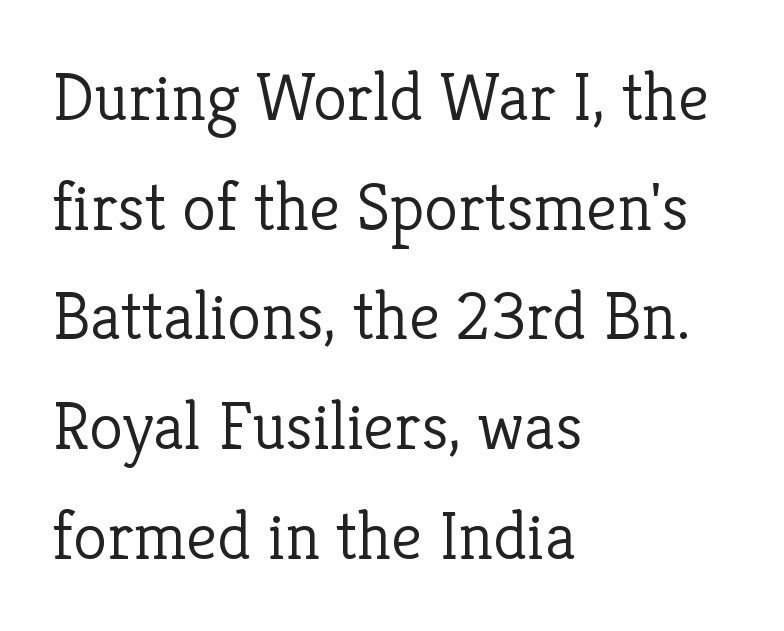
Q: Is the text bold? A: No.
Q: Is the text italic (slanted)? A: No, it is upright.
Q: Is the typeface a serif or a sans-serif typeface? A: Serif.
Q: Is the text underlined? A: No.
Q: How is the paragraph aligned? A: Left-aligned.
Q: Is the spacing between letters normal or unusually wide? A: Normal.
Q: Is the spacing between lines tight, normal or loose? A: Normal.
Q: Width (condensed, normal, or wide)? A: Normal.
Q: Stroke contrast? A: Low.
Q: x-height? A: Medium.
Q: Monospaced? A: No.
